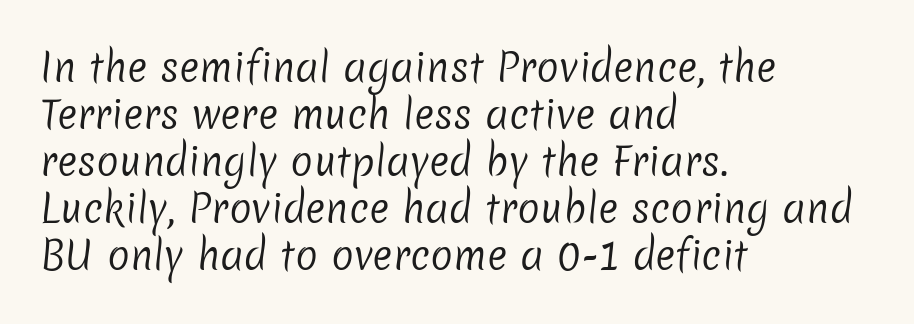
Line starts are locked; line ends wander. The letters carry no serifs — their stems end cleanly without finishing strokes. Tracking value appears to be zero — textbook default spacing. The letters look calm and open, with moderate or lighter stems. Any mark beneath the type? The region is blank. You could not count columns in this text — the font is proportionally spaced.
